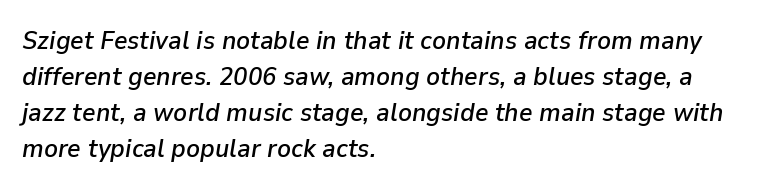
{"italic": "yes", "lean": "right", "slant_degrees": 9, "underline": "no", "align": "left", "line_spacing": "normal", "line_spacing_ratio": 1.39, "letter_spacing": "normal", "letter_spacing_em": 0.0, "glyph_px": 26}
